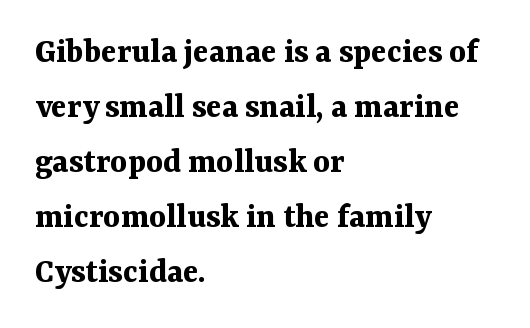
Q: Is the text bold? A: Yes.
Q: Is the text italic (slanted)? A: No, it is upright.
Q: Is the typeface a serif or a sans-serif typeface? A: Serif.
Q: Is the text underlined? A: No.
Q: How is the paragraph aligned? A: Left-aligned.
Q: Is the spacing between letters normal or unusually wide? A: Normal.
Q: Is the spacing between lines tight, normal or loose? A: Normal.
Q: Width (condensed, normal, or wide)? A: Normal.
Q: Stroke contrast? A: Medium.
Q: x-height? A: Medium.
Q: Monospaced? A: No.
